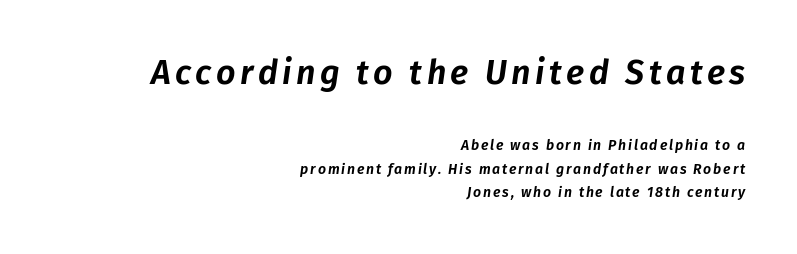
{"italic": "yes", "lean": "right", "slant_degrees": 8, "width": "normal", "stroke_contrast": "low", "x_height": "medium", "monospaced": "no", "underline": "no", "align": "right", "line_spacing": "normal", "line_spacing_ratio": 1.68, "larger_block": "first", "size_ratio": 2.43, "glyph_px": 34}
